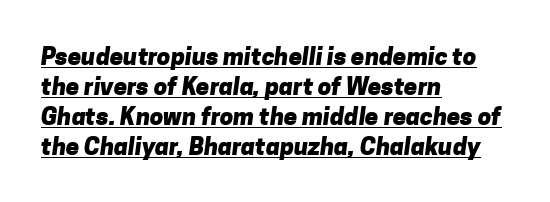
Q: Is the text bold? A: Yes.
Q: Is the text underlined? A: Yes.
Q: How is the paragraph aligned? A: Left-aligned.
Q: Is the spacing between letters normal or unusually wide? A: Normal.
Q: Is the spacing between lines tight, normal or loose? A: Normal.
